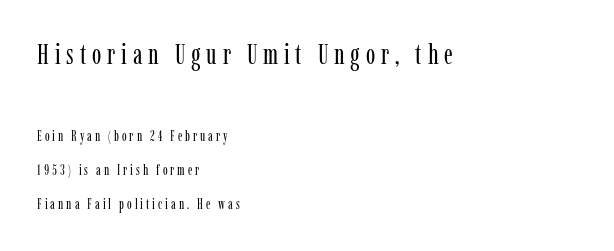
Q: Is the text bold? A: No.
Q: Is the text italic (slanted)? A: No, it is upright.
Q: Is the typeface a serif or a sans-serif typeface? A: Serif.
Q: Is the text underlined? A: No.
Q: How is the paragraph aligned? A: Left-aligned.
Q: Is the spacing between letters normal or unusually wide? A: Unusually wide.
Q: Is the spacing between lines tight, normal or loose? A: Loose.
Q: Which block of text is set in a larger size, the first (top) or the second (bottom)? A: The first (top) one.
Q: Width (condensed, normal, or wide)? A: Condensed.
Q: Stroke contrast? A: Low.
Q: x-height? A: Medium.
Q: Monospaced? A: No.
